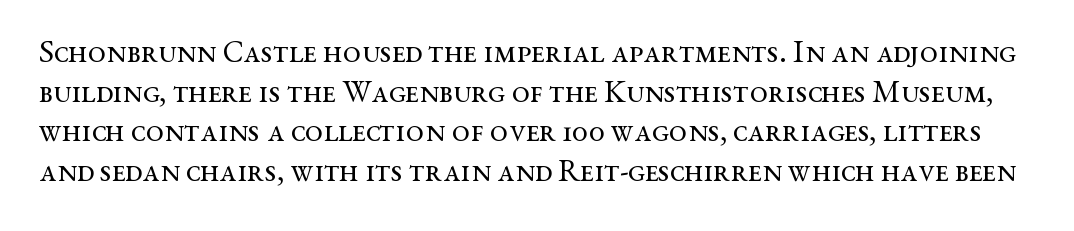
{"serif": "yes", "italic": "no", "bold": "no", "weight": "regular", "width": "wide", "stroke_contrast": "medium", "x_height": "medium", "monospaced": "no", "underline": "no", "line_spacing_ratio": 1.24, "letter_spacing": "normal", "letter_spacing_em": 0.0, "glyph_px": 32}
